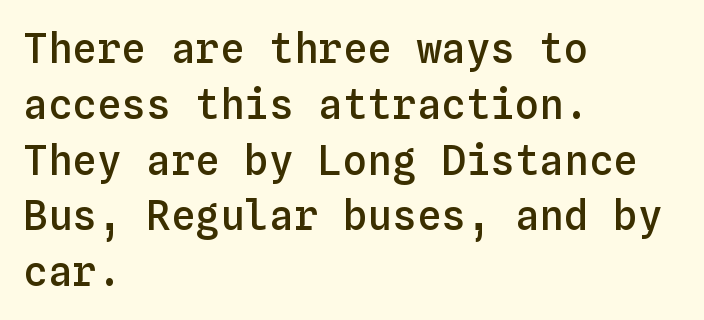
{"italic": "no", "bold": "semi", "weight": "semibold", "width": "normal", "stroke_contrast": "low", "x_height": "medium", "monospaced": "yes", "underline": "no", "align": "left", "line_spacing": "normal", "line_spacing_ratio": 1.36, "letter_spacing": "normal", "letter_spacing_em": 0.0, "glyph_px": 41}
